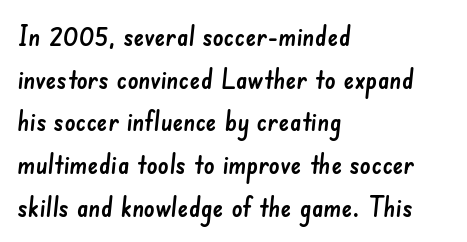
The image shows 27 px text type; set left-aligned, normal line spacing (1.58x), normal letter spacing, not underlined.
